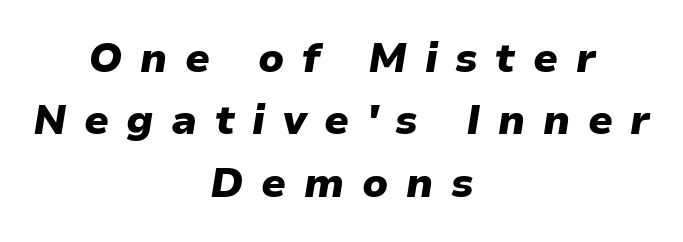
{"italic": "yes", "lean": "right", "slant_degrees": 9, "bold": "yes", "weight": "heavy", "width": "normal", "stroke_contrast": "low", "x_height": "medium", "monospaced": "no", "underline": "no", "align": "center", "line_spacing": "normal", "line_spacing_ratio": 1.52, "letter_spacing": "wide", "letter_spacing_em": 0.43, "glyph_px": 41}
